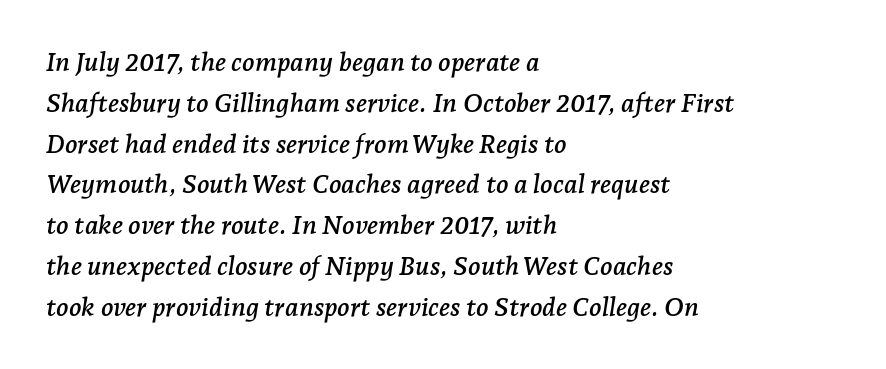
Style check: oblique. Words float on clear page, feet unadorned. The paragraph has a hard left edge and a soft right edge. Inter-character spacing is left at the font's built-in metrics. The lines sit at an ordinary, default distance from one another.
